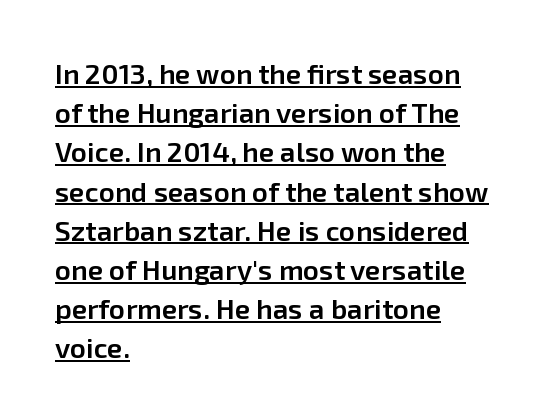
The image shows 28 px semibold sans-serif type, upright; set left-aligned, normal line spacing (1.4x), normal letter spacing, underlined; low stroke contrast and a medium x-height.
